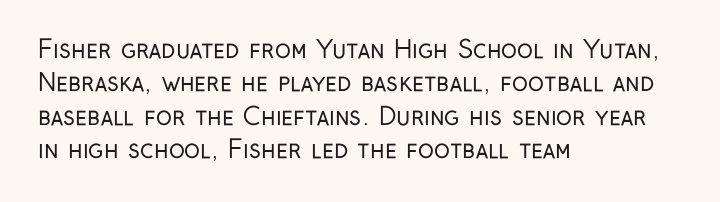
The letterforms sit at book weight or below. Posture: straight, roman, zero tilt. Tracking value appears to be zero — textbook default spacing. The passage shown stacks its lines at a standard gap. Is the block centered? No — it sits flush against the left margin. The foot of each line stays bare and open.
